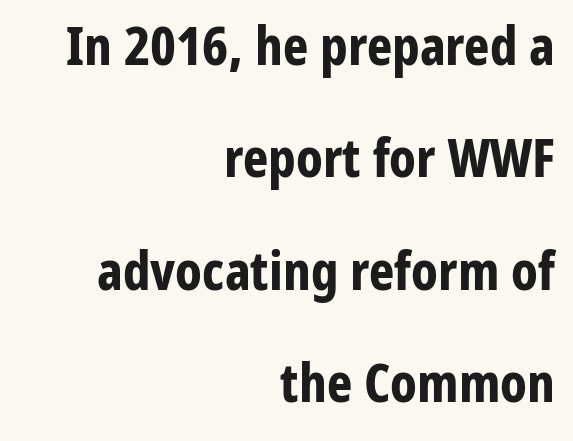
Q: Is the text bold? A: Yes.
Q: Is the text italic (slanted)? A: No, it is upright.
Q: Is the typeface a serif or a sans-serif typeface? A: Sans-serif.
Q: Is the text underlined? A: No.
Q: How is the paragraph aligned? A: Right-aligned.
Q: Is the spacing between letters normal or unusually wide? A: Normal.
Q: Is the spacing between lines tight, normal or loose? A: Loose.
Q: Width (condensed, normal, or wide)? A: Condensed.
Q: Stroke contrast? A: Low.
Q: x-height? A: Medium.
Q: Monospaced? A: No.
